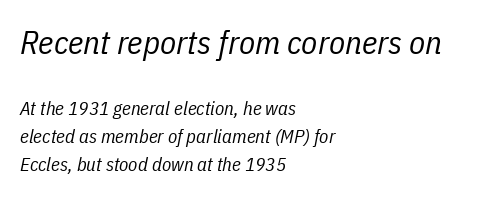
Q: Is the text bold? A: No.
Q: Is the text italic (slanted)? A: Yes, it leans right by about 11 degrees.
Q: Is the text underlined? A: No.
Q: How is the paragraph aligned? A: Left-aligned.
Q: Is the spacing between letters normal or unusually wide? A: Normal.
Q: Is the spacing between lines tight, normal or loose? A: Normal.
Q: Which block of text is set in a larger size, the first (top) or the second (bottom)? A: The first (top) one.
Q: Width (condensed, normal, or wide)? A: Condensed.
Q: Stroke contrast? A: Low.
Q: x-height? A: Medium.
Q: Monospaced? A: No.
